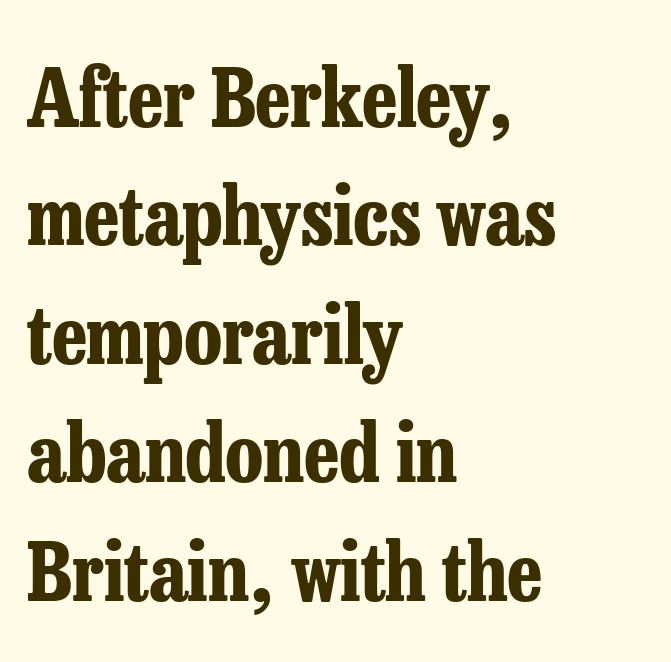
The image shows 80 px bold, condensed serif type, upright; set left-aligned, normal line spacing (1.48x), normal letter spacing, not underlined; low stroke contrast and a medium x-height.
